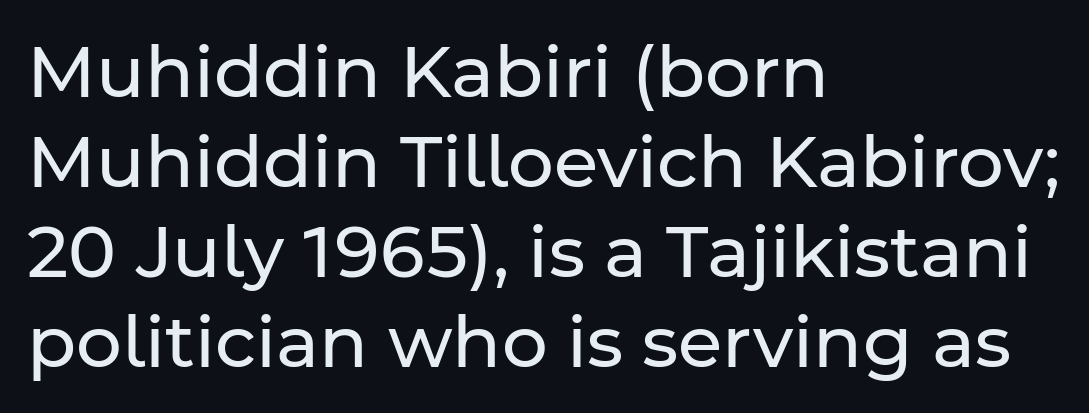
Weight: in the light-to-regular range. The designer went with a sans here, leaving each stem footless. The letters stand straight up with perfectly vertical stems. Is the letter spacing exaggerated? No — it looks like the ordinary default.
